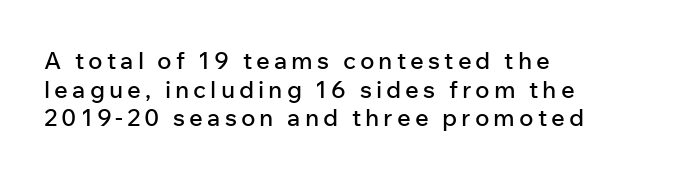
{"italic": "no", "underline": "no", "align": "left", "line_spacing_ratio": 1.19, "glyph_px": 24}
